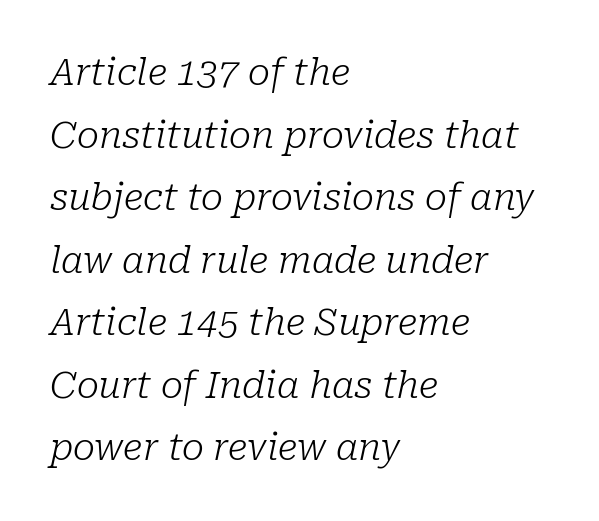
The image shows 37 px light serif type, italic (leaning right); set left-aligned, normal line spacing (1.69x), normal letter spacing, not underlined; low stroke contrast and a medium x-height.
